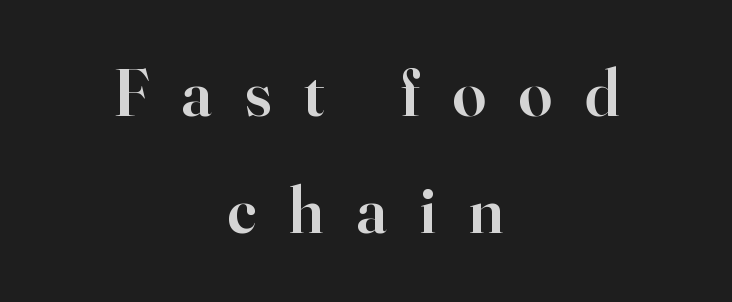
A typesetter would call this proportional, since set widths differ per character. Old-style or modern, the face here clearly has serifs. The strip under each line holds only bare page. These words are printed semibold, heavier than regular yet not bold. This sample uses an upright cut, with every glyph sitting square on the baseline.
